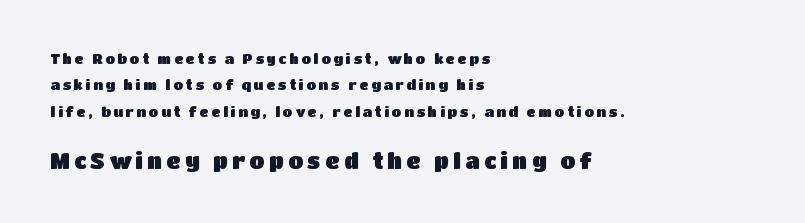
Honestly, the letter spacing is so wide it's the main thing you notice. Leftover space on each line is placed entirely after the last word. This layout puts the modest block above and the oversized block below. Any mark beneath the type? The region is blank. Style check: upright.
